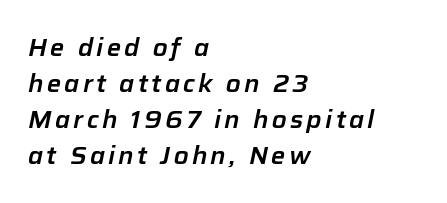
The image shows 24 px text type, italic (leaning right); set left-aligned, normal line spacing (1.5x), not underlined.
